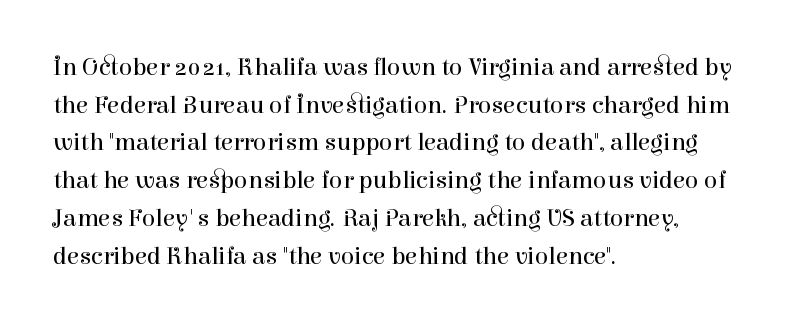
Q: Is the text bold? A: No.
Q: Is the text italic (slanted)? A: No, it is upright.
Q: Is the text underlined? A: No.
Q: How is the paragraph aligned? A: Left-aligned.
Q: Is the spacing between letters normal or unusually wide? A: Normal.
Q: Is the spacing between lines tight, normal or loose? A: Normal.
